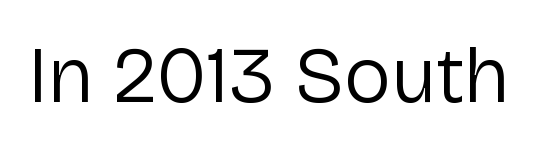
The image shows 79 px regular-weight sans-serif type, upright; set normal letter spacing, not underlined; low stroke contrast and a medium x-height.
